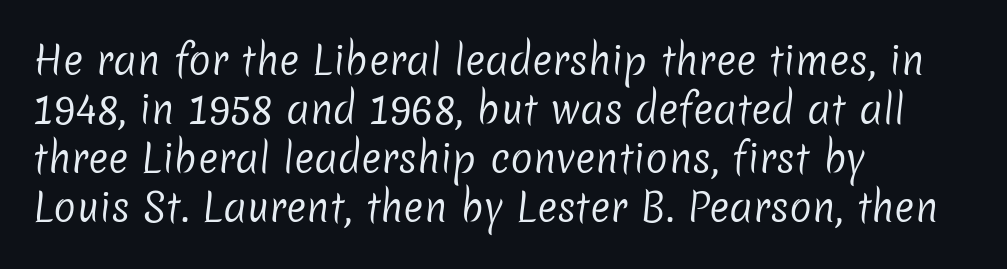
{"serif": "no", "bold": "no", "weight": "regular", "width": "normal", "stroke_contrast": "low", "x_height": "medium", "monospaced": "no", "underline": "no", "align": "left", "line_spacing": "normal", "line_spacing_ratio": 1.29, "letter_spacing": "normal", "letter_spacing_em": 0.0, "glyph_px": 38}
